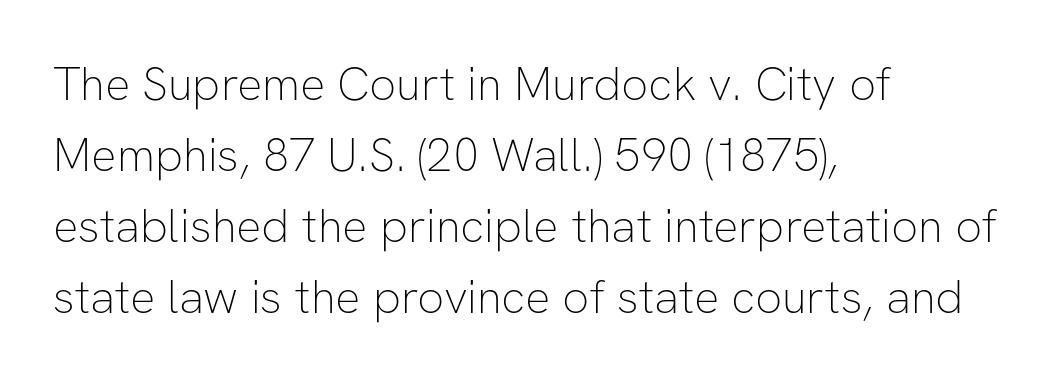
Q: Is the text bold? A: No.
Q: Is the text italic (slanted)? A: No, it is upright.
Q: Is the typeface a serif or a sans-serif typeface? A: Sans-serif.
Q: Is the text underlined? A: No.
Q: How is the paragraph aligned? A: Left-aligned.
Q: Is the spacing between letters normal or unusually wide? A: Normal.
Q: Is the spacing between lines tight, normal or loose? A: Normal.
Q: Width (condensed, normal, or wide)? A: Normal.
Q: Stroke contrast? A: Low.
Q: x-height? A: Medium.
Q: Monospaced? A: No.
